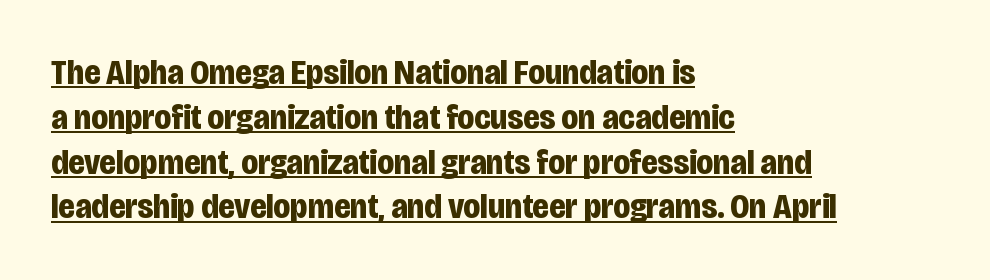
{"serif": "no", "italic": "no", "bold": "yes", "weight": "bold", "width": "condensed", "stroke_contrast": "low", "x_height": "large", "monospaced": "no", "underline": "yes", "align": "left", "line_spacing": "normal", "line_spacing_ratio": 1.28, "letter_spacing": "normal", "letter_spacing_em": 0.0, "glyph_px": 35}
